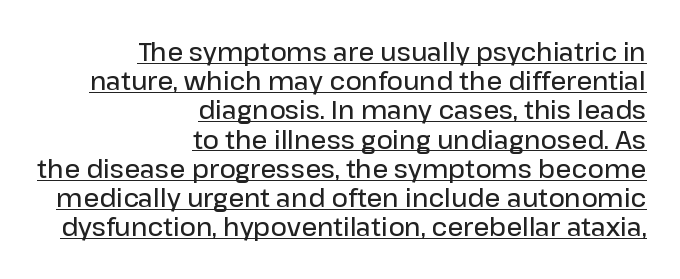
The setting favours the right margin, as signatures and pull-quotes sometimes do. Compared with an ordinary text face, these strokes are moderately heavier — a semibold. This rendering features underlined lettering. Between one letter and the next there's only the usual sliver of space. Tall strokes in this sample are plumb rather than angled.
